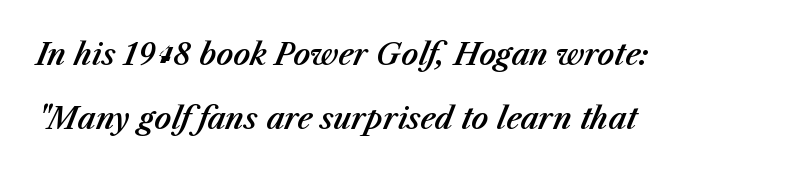
Notice how the stems are inclined rather than vertical — that's the hallmark of italics. The space beneath each line is pristine and unruled. Is the block centered? No — it sits flush against the left margin. The letters advance in unequal steps, a hallmark of proportional type.
